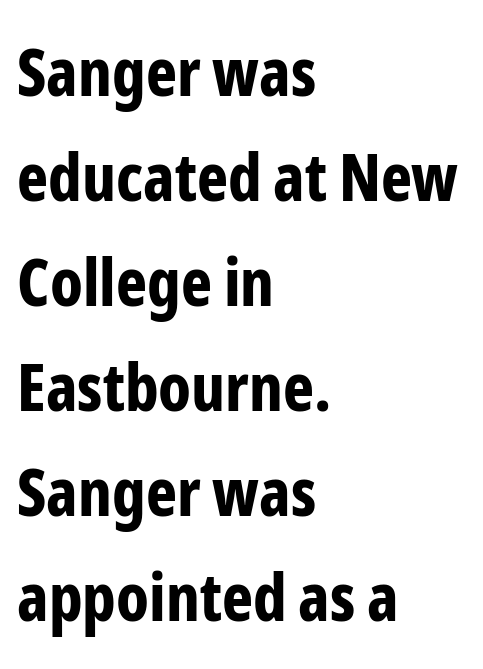
The image shows 66 px bold, condensed sans-serif type, upright; set left-aligned, normal line spacing (1.59x), normal letter spacing, not underlined; low stroke contrast and a medium x-height.
